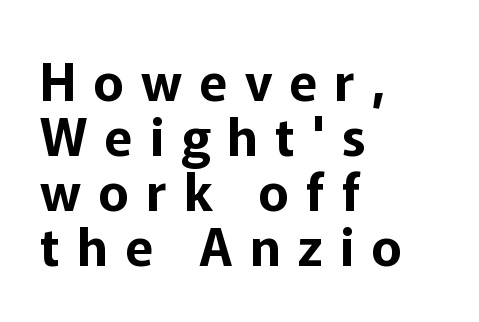
The passage shown stacks its lines with hardly any gap. Characters remain perfectly vertical along every line. The space beneath each line is pristine and unruled. The letters carry no serifs — their stems end cleanly without finishing strokes. Spacing verdict: proportional, widths tailored to each character.
